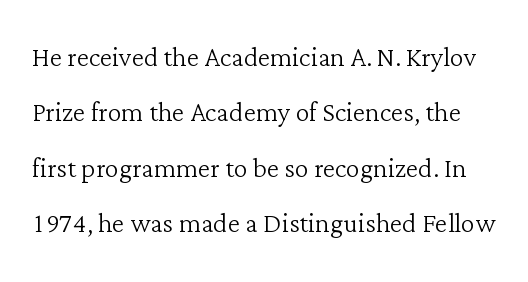
The specimen omits any rule beneath the text block's lines. Here the glyphs are tracked normally, forming tight word shapes. Summary of vertical rhythm: regular, with standard interline spacing. It's the straight-up-and-down kind of type.
